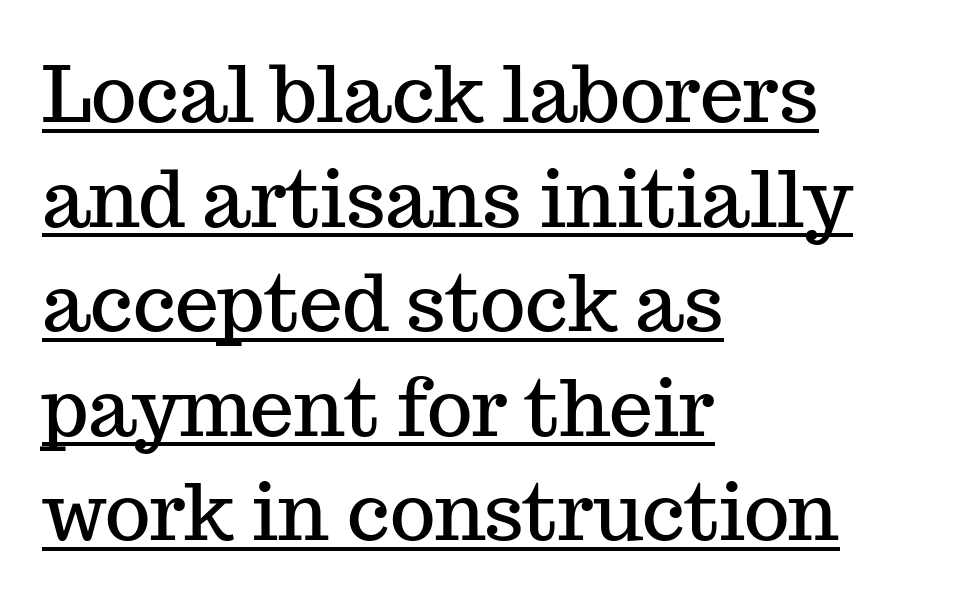
{"serif": "yes", "italic": "no", "width": "normal", "stroke_contrast": "medium", "x_height": "medium", "monospaced": "no", "underline": "yes", "align": "left", "line_spacing": "normal", "line_spacing_ratio": 1.34, "letter_spacing": "normal", "letter_spacing_em": 0.0, "glyph_px": 78}
